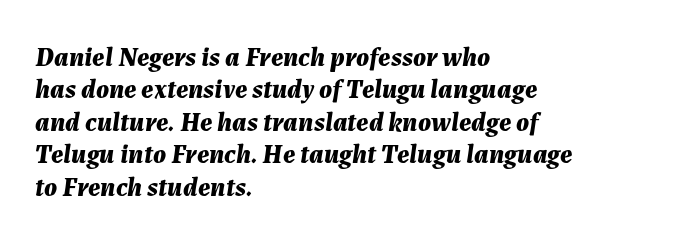
{"italic": "yes", "lean": "right", "slant_degrees": 7, "bold": "yes", "underline": "no", "align": "left", "line_spacing_ratio": 1.2, "letter_spacing": "normal", "letter_spacing_em": 0.0, "glyph_px": 27}
